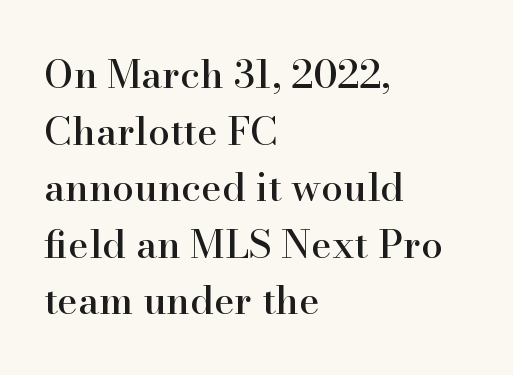
{"serif": "yes", "italic": "no", "width": "normal", "stroke_contrast": "high", "x_height": "small", "monospaced": "no", "underline": "no", "align": "left", "line_spacing": "normal", "line_spacing_ratio": 1.45, "letter_spacing": "normal", "letter_spacing_em": 0.0, "glyph_px": 39}
